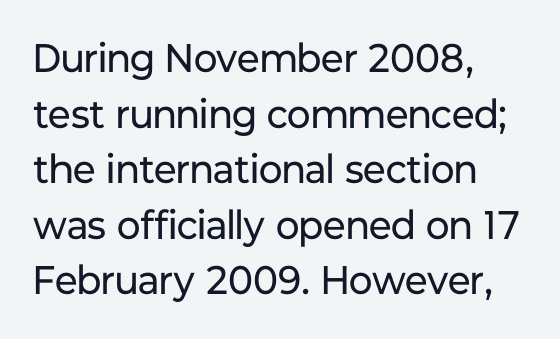
{"serif": "no", "italic": "no", "bold": "no", "weight": "regular", "width": "normal", "stroke_contrast": "low", "x_height": "medium", "monospaced": "no", "underline": "no", "align": "left", "line_spacing": "normal", "line_spacing_ratio": 1.39, "letter_spacing": "normal", "letter_spacing_em": 0.0, "glyph_px": 40}
